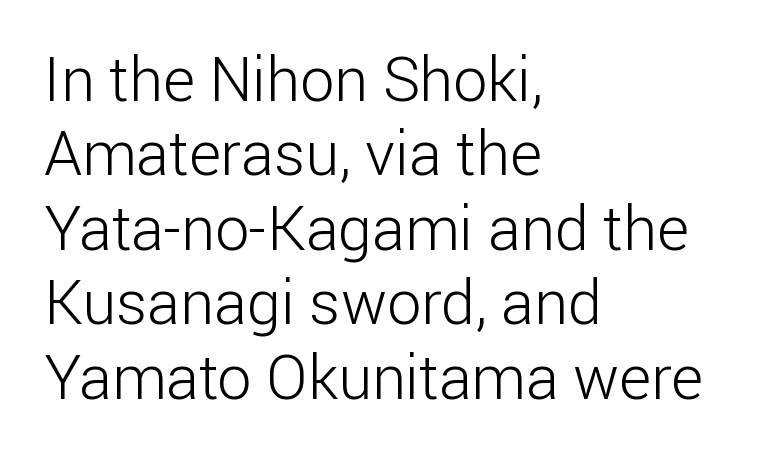
{"serif": "no", "italic": "no", "bold": "no", "weight": "light", "width": "normal", "stroke_contrast": "low", "x_height": "medium", "monospaced": "no", "underline": "no", "align": "left", "line_spacing_ratio": 1.22, "letter_spacing": "normal", "letter_spacing_em": 0.0, "glyph_px": 61}
